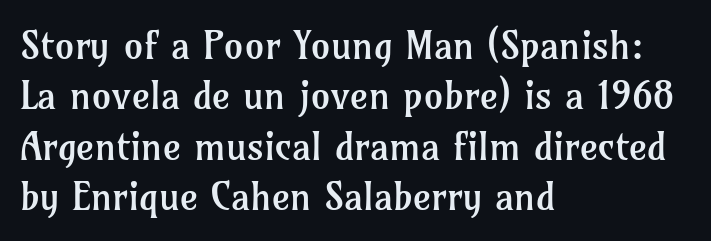
The image shows 39 px regular-weight serif type, upright; set left-aligned, normal line spacing (1.29x), normal letter spacing, not underlined; low stroke contrast and a medium x-height.
